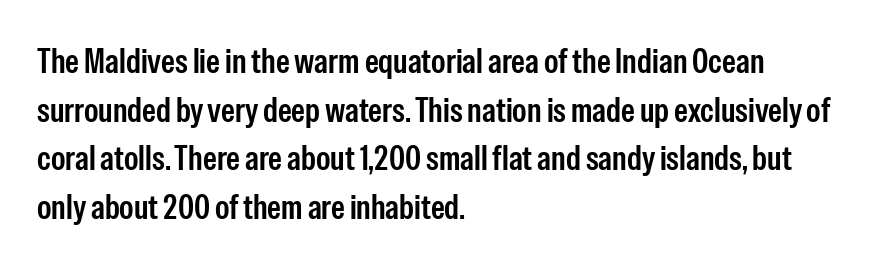
{"serif": "no", "italic": "no", "bold": "semi", "weight": "semibold", "width": "condensed", "stroke_contrast": "low", "x_height": "medium", "monospaced": "no", "underline": "no", "align": "left", "line_spacing": "normal", "line_spacing_ratio": 1.39, "letter_spacing": "normal", "letter_spacing_em": 0.0, "glyph_px": 35}
